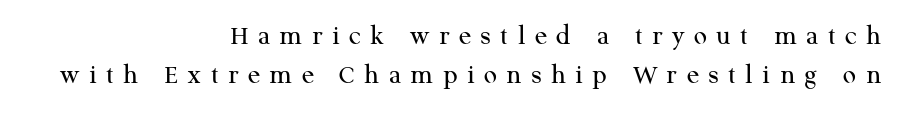
Q: Is the text bold? A: No.
Q: Is the text italic (slanted)? A: No, it is upright.
Q: Is the typeface a serif or a sans-serif typeface? A: Serif.
Q: Is the text underlined? A: No.
Q: How is the paragraph aligned? A: Right-aligned.
Q: Is the spacing between letters normal or unusually wide? A: Unusually wide.
Q: Is the spacing between lines tight, normal or loose? A: Normal.
Q: Width (condensed, normal, or wide)? A: Normal.
Q: Stroke contrast? A: Medium.
Q: x-height? A: Medium.
Q: Monospaced? A: No.
